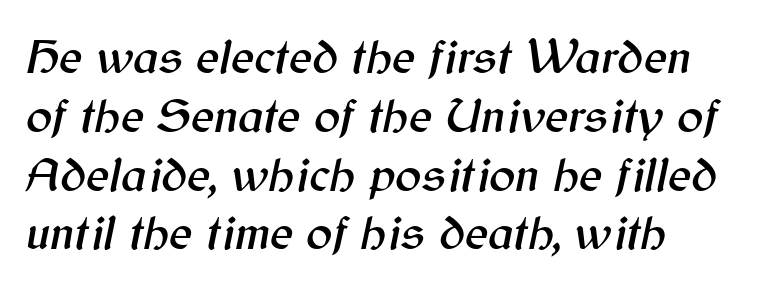
Any mark beneath the type? The region is blank. The tracking reads as untouched default to a designer's eye. The face used here is proportionally spaced, like ordinary book or web type. Is the type slanted? Yes — the strokes lean at a clear angle.
